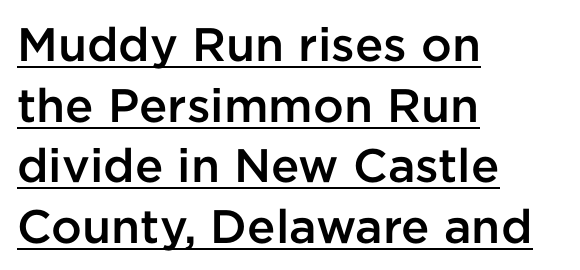
Q: Is the text bold? A: Semi-bold.
Q: Is the text italic (slanted)? A: No, it is upright.
Q: Is the typeface a serif or a sans-serif typeface? A: Sans-serif.
Q: Is the text underlined? A: Yes.
Q: How is the paragraph aligned? A: Left-aligned.
Q: Is the spacing between letters normal or unusually wide? A: Normal.
Q: Is the spacing between lines tight, normal or loose? A: Normal.
Q: Width (condensed, normal, or wide)? A: Normal.
Q: Stroke contrast? A: Low.
Q: x-height? A: Medium.
Q: Monospaced? A: No.
